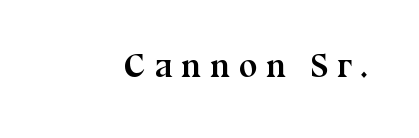
The passage shown is emphatically bold. Descenders are the only things crossing below the line. Character widths vary here, with narrow letters taking less room than wide ones. Posture: vertical. Old-style or modern, the face here clearly has serifs. The gaps between neighbouring characters are conspicuously large.
